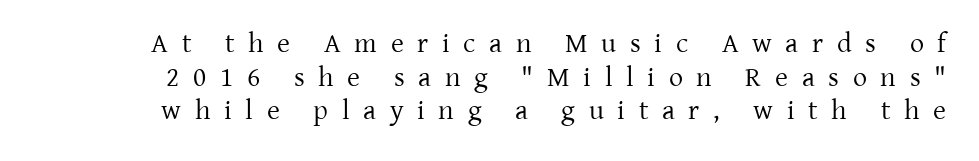
The foot of each line stays bare and open. Looks like regular typesetting: each glyph gets only the width it needs. Is there any slant? The stems are plumb. Stroke thickness stays within the range of a standard reading face or lighter.
